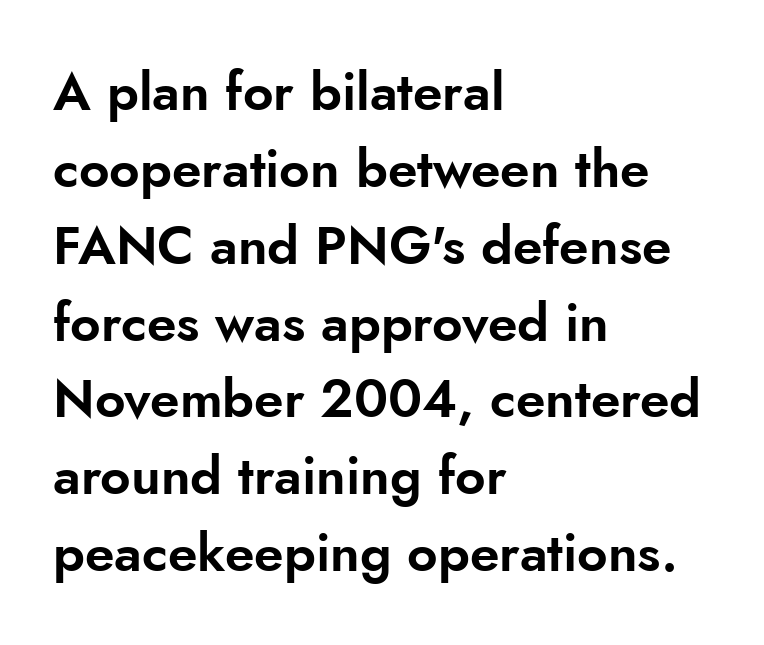
Ordinary non-slanted type is in use. Line starts are locked; line ends wander. Honestly, there is no underline to notice here at all. Nothing sits at the stroke ends, so this counts as sans-serif. Spacing verdict: proportional, widths tailored to each character. Is the letter spacing exaggerated? No — it looks like the ordinary default.
